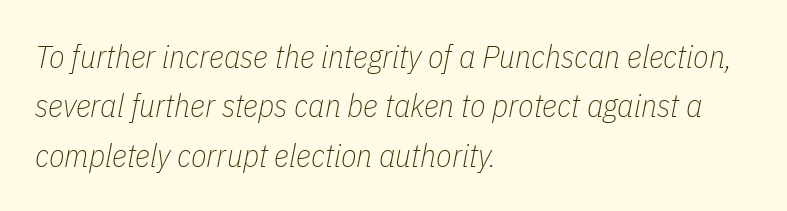
The string is rendered with underlining switched off. Leftover space on each line is placed entirely after the last word. The designer left line spacing at the default. It's the slanting kind of type. Stem width sits at or under what a default text font uses. The letters advance in unequal steps, a hallmark of proportional type.
